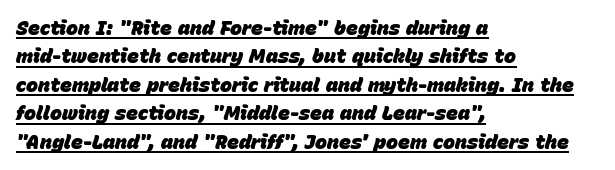
The rendering keeps characters at their native spacing. Is the type slanted? Yes — the strokes lean at a clear angle. Left-aligned paragraph, ragged on the right. A dark, heavy texture on the line: the type is bold. Glance below the letters and you will spot a drawn line. Horizontal bands of white between lines are of average thickness.
